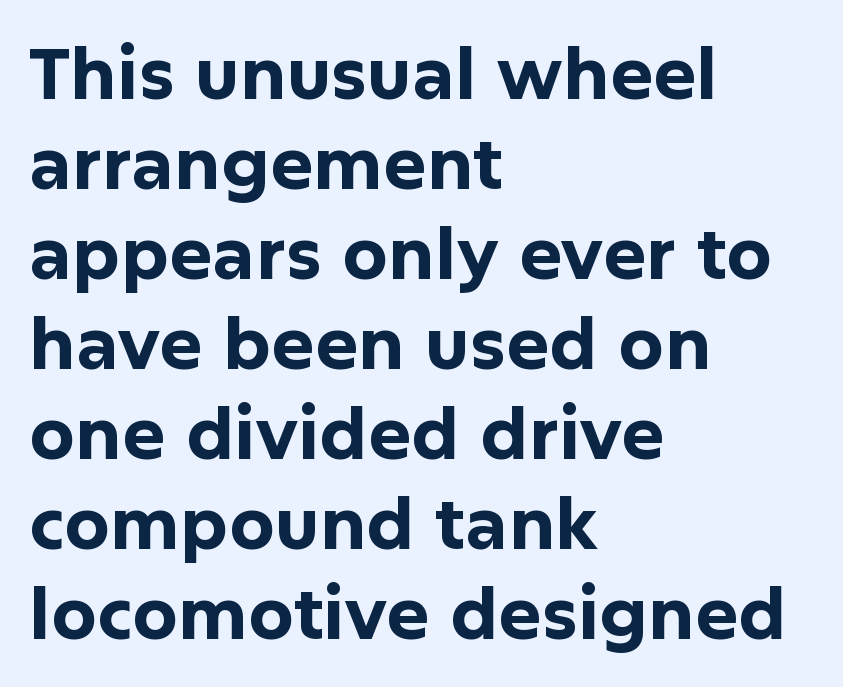
{"serif": "no", "italic": "no", "bold": "yes", "weight": "bold", "width": "normal", "stroke_contrast": "low", "x_height": "medium", "monospaced": "no", "underline": "no", "align": "left", "line_spacing": "normal", "line_spacing_ratio": 1.25, "letter_spacing": "normal", "letter_spacing_em": 0.0, "glyph_px": 72}
